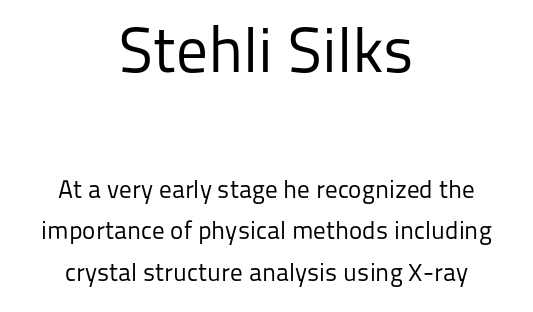
Q: Is the text bold? A: No.
Q: Is the text italic (slanted)? A: No, it is upright.
Q: Is the typeface a serif or a sans-serif typeface? A: Sans-serif.
Q: Is the text underlined? A: No.
Q: How is the paragraph aligned? A: Centered.
Q: Is the spacing between letters normal or unusually wide? A: Normal.
Q: Is the spacing between lines tight, normal or loose? A: Normal.
Q: Which block of text is set in a larger size, the first (top) or the second (bottom)? A: The first (top) one.
Q: Width (condensed, normal, or wide)? A: Normal.
Q: Stroke contrast? A: Low.
Q: x-height? A: Medium.
Q: Monospaced? A: No.
